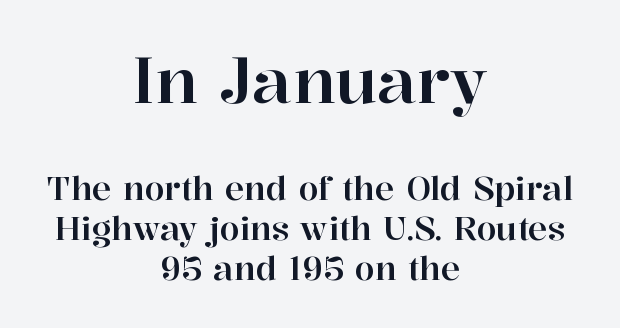
{"serif": "yes", "italic": "no", "width": "normal", "stroke_contrast": "high", "x_height": "medium", "monospaced": "no", "underline": "no", "align": "center", "line_spacing": "normal", "line_spacing_ratio": 1.25, "letter_spacing": "normal", "letter_spacing_em": 0.0, "larger_block": "first", "size_ratio": 1.97, "glyph_px": 63}
